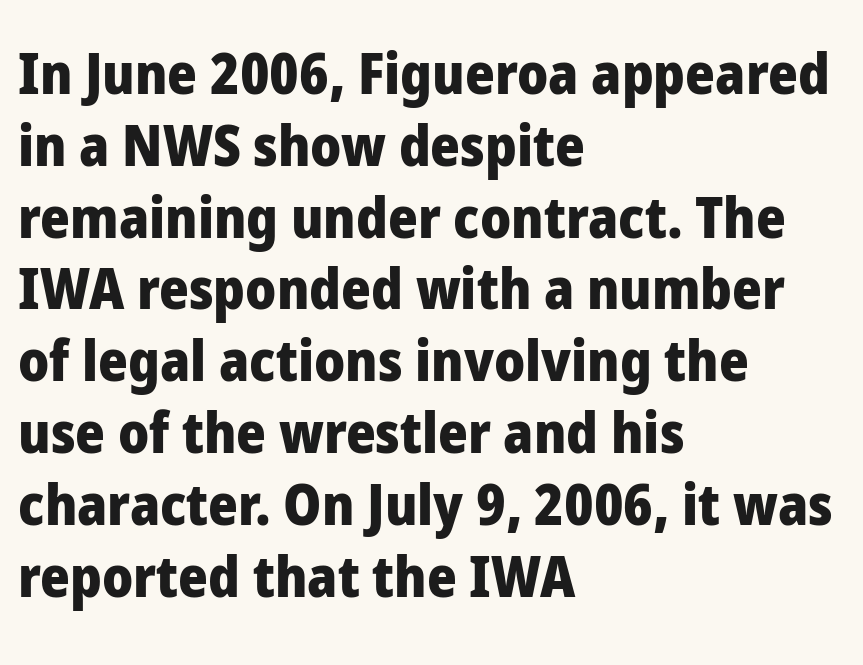
Q: Is the text bold? A: Yes.
Q: Is the text italic (slanted)? A: No, it is upright.
Q: Is the typeface a serif or a sans-serif typeface? A: Sans-serif.
Q: Is the text underlined? A: No.
Q: How is the paragraph aligned? A: Left-aligned.
Q: Is the spacing between letters normal or unusually wide? A: Normal.
Q: Is the spacing between lines tight, normal or loose? A: Normal.
Q: Width (condensed, normal, or wide)? A: Normal.
Q: Stroke contrast? A: Low.
Q: x-height? A: Medium.
Q: Monospaced? A: No.
